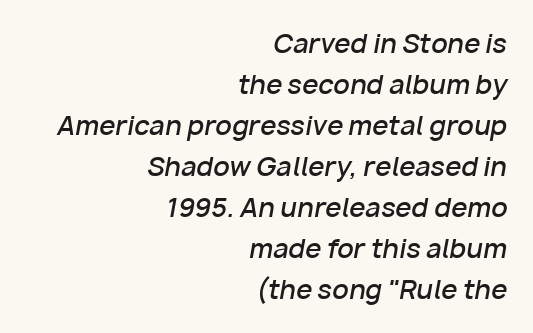
Q: Is the text bold? A: Semi-bold.
Q: Is the text italic (slanted)? A: Yes, it leans right by about 10 degrees.
Q: Is the text underlined? A: No.
Q: How is the paragraph aligned? A: Right-aligned.
Q: Is the spacing between letters normal or unusually wide? A: Normal.
Q: Is the spacing between lines tight, normal or loose? A: Normal.
